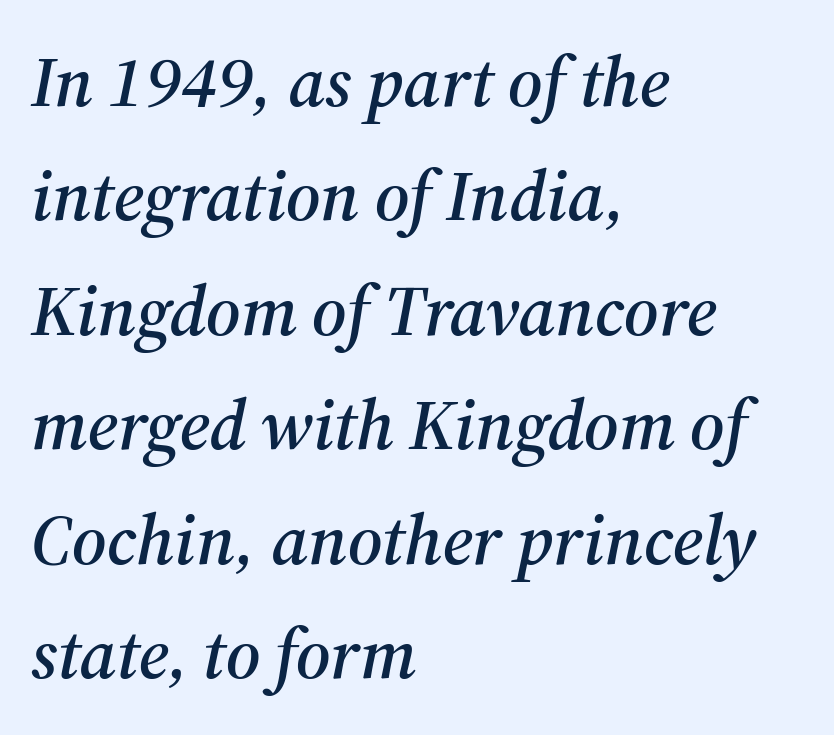
{"serif": "yes", "italic": "yes", "lean": "right", "slant_degrees": 12, "width": "normal", "stroke_contrast": "medium", "x_height": "medium", "monospaced": "no", "underline": "no", "align": "left", "line_spacing": "normal", "line_spacing_ratio": 1.59, "letter_spacing": "normal", "letter_spacing_em": 0.0, "glyph_px": 72}
